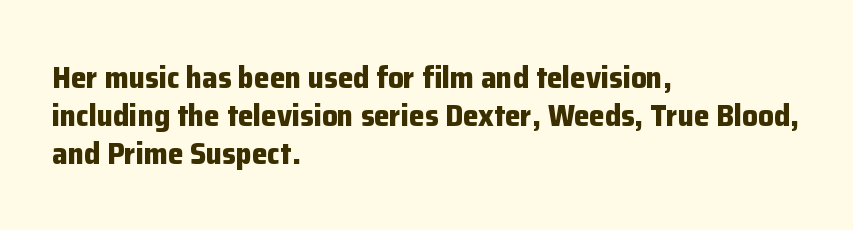
The image shows 31 px bold sans-serif type, upright; set left-aligned, line spacing 1.22x, normal letter spacing, not underlined; low stroke contrast and a medium x-height.
